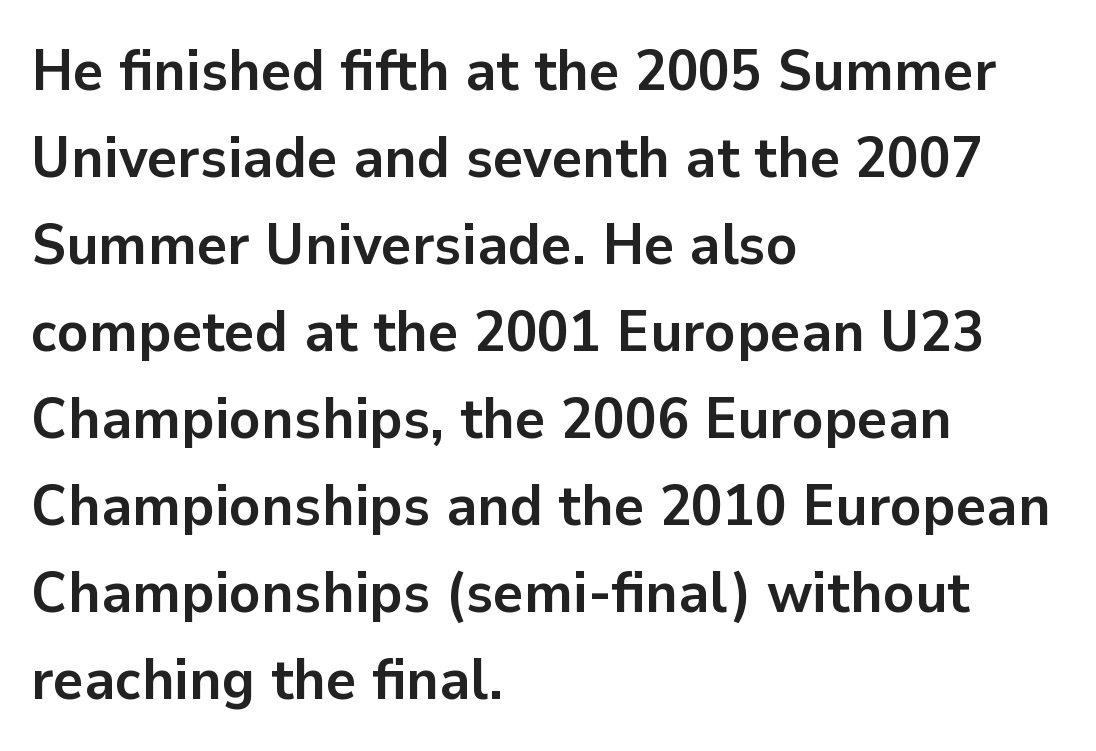
{"serif": "no", "italic": "no", "bold": "yes", "weight": "semibold", "width": "normal", "stroke_contrast": "low", "x_height": "medium", "monospaced": "no", "underline": "no", "align": "left", "line_spacing": "normal", "line_spacing_ratio": 1.5, "letter_spacing": "normal", "letter_spacing_em": 0.0, "glyph_px": 58}
